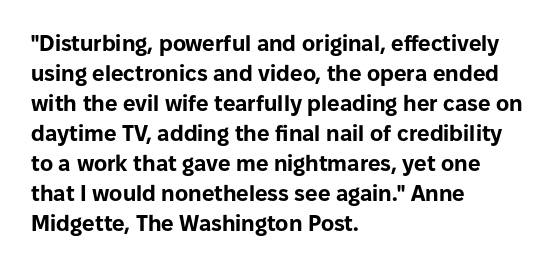
Italic: no, the glyphs are upright roman. Standard letterfit; no display-style spreading of the glyphs. Glance below the letters and you will spot only blank space. Its strokes are broad and dark, the hallmark of bold type.
